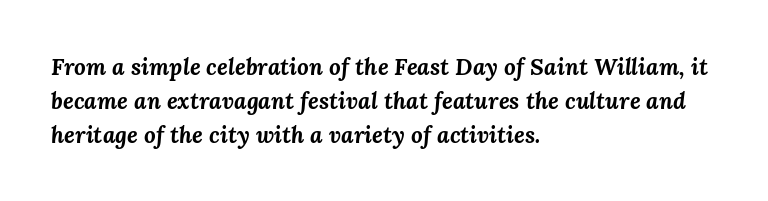
The image shows 23 px bold type, italic (leaning right); set left-aligned, normal line spacing (1.47x), normal letter spacing, not underlined.
